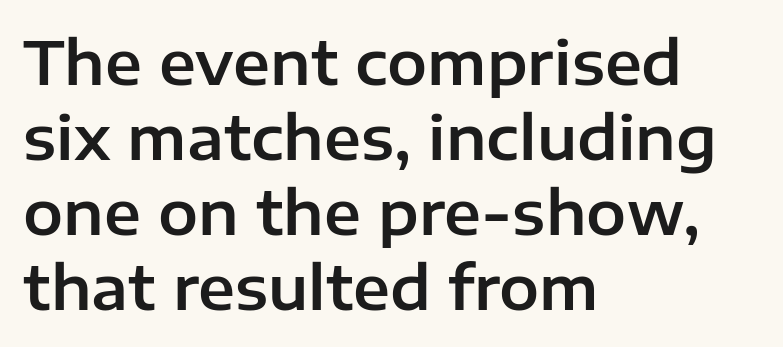
The image shows 60 px sans-serif type, upright; set left-aligned, normal line spacing (1.25x), normal letter spacing, not underlined; low stroke contrast and a medium x-height.
